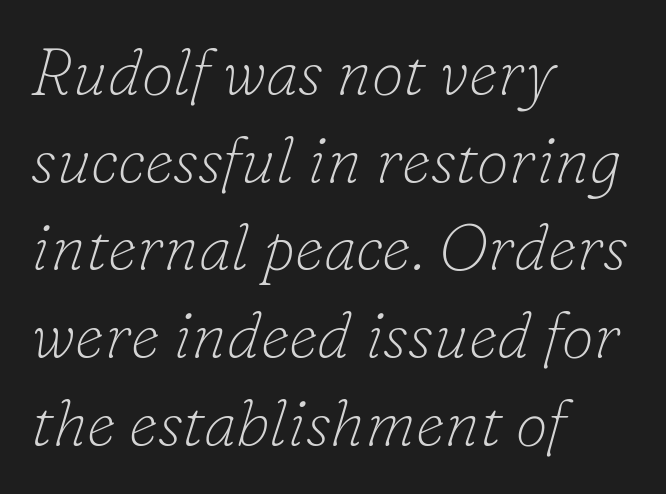
Q: Is the text bold? A: No.
Q: Is the text italic (slanted)? A: Yes, it leans right by about 16 degrees.
Q: Is the typeface a serif or a sans-serif typeface? A: Serif.
Q: Is the text underlined? A: No.
Q: How is the paragraph aligned? A: Left-aligned.
Q: Is the spacing between letters normal or unusually wide? A: Normal.
Q: Is the spacing between lines tight, normal or loose? A: Normal.
Q: Width (condensed, normal, or wide)? A: Normal.
Q: Stroke contrast? A: Low.
Q: x-height? A: Small.
Q: Monospaced? A: No.
